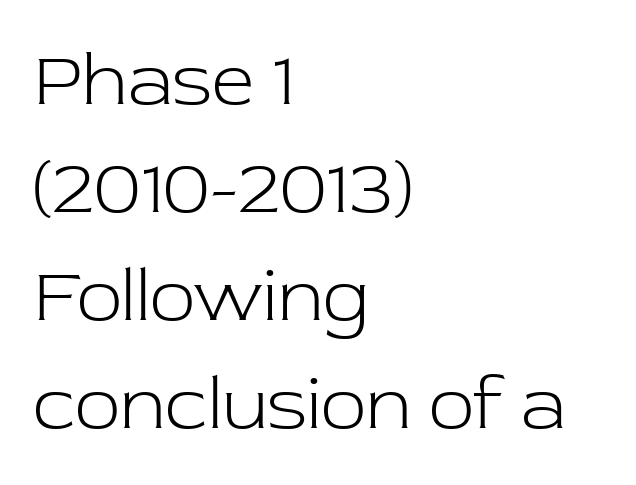
Q: Is the text bold? A: No.
Q: Is the text italic (slanted)? A: No, it is upright.
Q: Is the typeface a serif or a sans-serif typeface? A: Serif.
Q: Is the text underlined? A: No.
Q: How is the paragraph aligned? A: Left-aligned.
Q: Is the spacing between letters normal or unusually wide? A: Normal.
Q: Is the spacing between lines tight, normal or loose? A: Normal.
Q: Width (condensed, normal, or wide)? A: Normal.
Q: Stroke contrast? A: Low.
Q: x-height? A: Medium.
Q: Monospaced? A: No.
